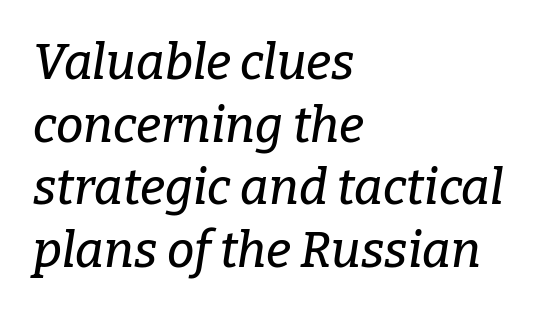
The image shows 49 px serif type, italic (leaning right); set left-aligned, normal line spacing (1.28x), normal letter spacing, not underlined; low stroke contrast and a medium x-height.
